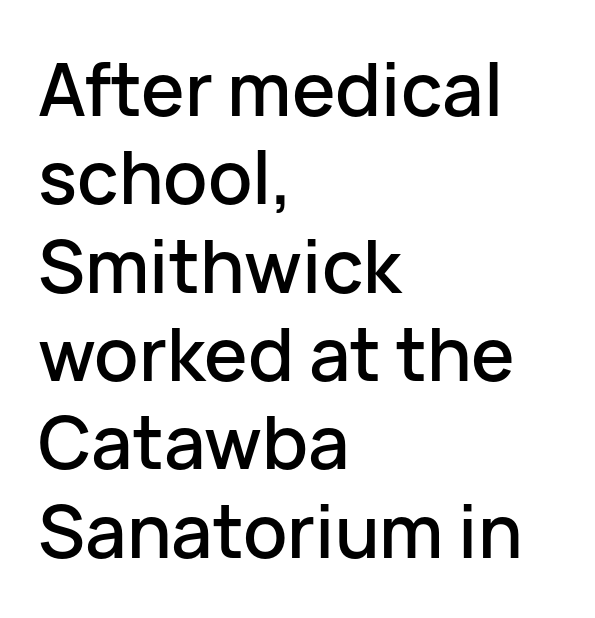
Q: Is the text italic (slanted)? A: No, it is upright.
Q: Is the typeface a serif or a sans-serif typeface? A: Sans-serif.
Q: Is the text underlined? A: No.
Q: How is the paragraph aligned? A: Left-aligned.
Q: Is the spacing between letters normal or unusually wide? A: Normal.
Q: Width (condensed, normal, or wide)? A: Normal.
Q: Stroke contrast? A: Low.
Q: x-height? A: Medium.
Q: Monospaced? A: No.
